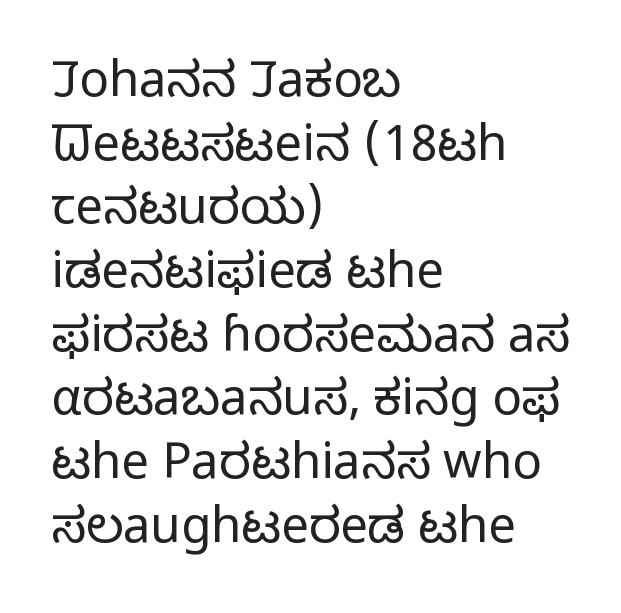
{"serif": "no", "italic": "no", "bold": "no", "weight": "light", "width": "normal", "stroke_contrast": "low", "x_height": "medium", "monospaced": "no", "underline": "no", "align": "left", "line_spacing": "normal", "line_spacing_ratio": 1.3, "letter_spacing": "normal", "letter_spacing_em": 0.0, "glyph_px": 49}
